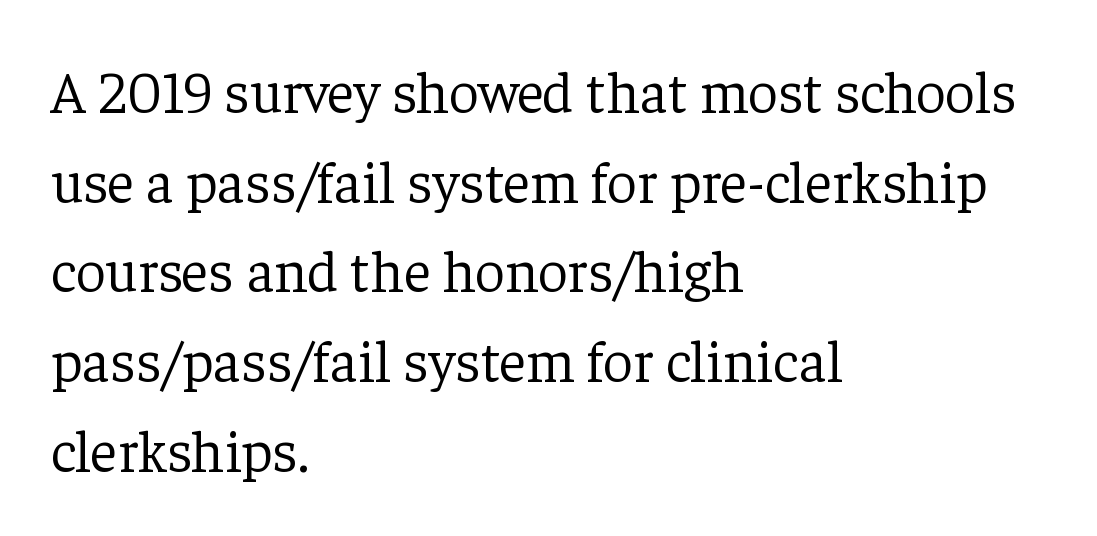
Do the characters align in a grid? No, the font is proportional. The passage shown stacks its lines at a standard gap. The tracking reads as untouched default to a designer's eye. Each row of text sits above clean, open space. The typography opts for an upright posture over an oblique one.
